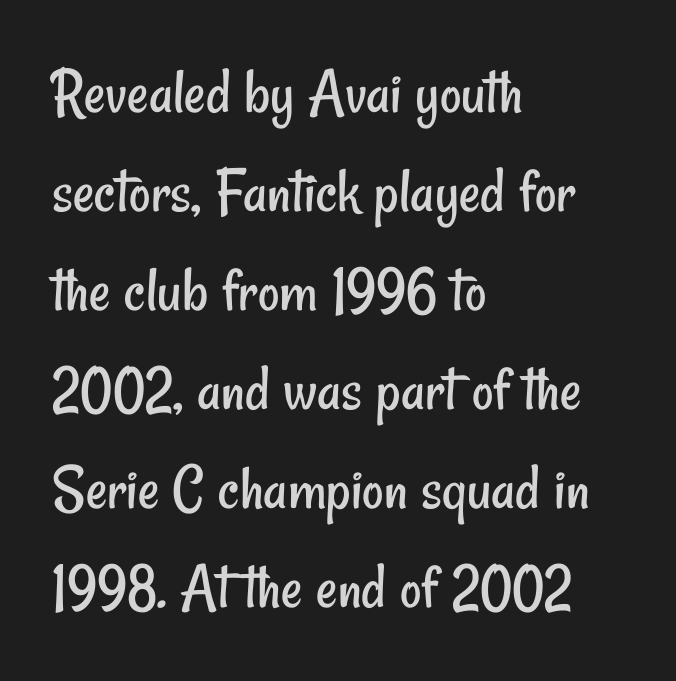
Q: Is the text bold? A: No.
Q: Is the typeface a serif or a sans-serif typeface? A: Sans-serif.
Q: Is the text underlined? A: No.
Q: How is the paragraph aligned? A: Left-aligned.
Q: Is the spacing between letters normal or unusually wide? A: Normal.
Q: Is the spacing between lines tight, normal or loose? A: Normal.
Q: Width (condensed, normal, or wide)? A: Condensed.
Q: Stroke contrast? A: Low.
Q: x-height? A: Small.
Q: Monospaced? A: No.
